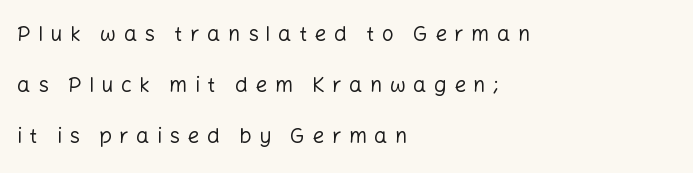
The line-height multiplier appears high, well above default. Every row of glyphs begins at an identical x-position on the left. Each row of text sits above clean, open space. Posture: upright roman. Unbolded letterforms with no extra heft. This sample uses expanded letter spacing, leaving extra air between glyphs.
